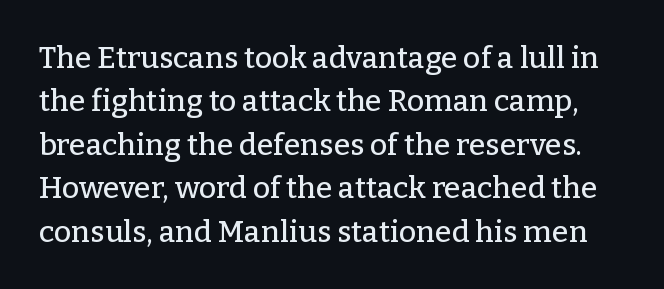
The image shows 30 px serif type, upright; set normal line spacing (1.45x), normal letter spacing, not underlined; low stroke contrast and a medium x-height.
